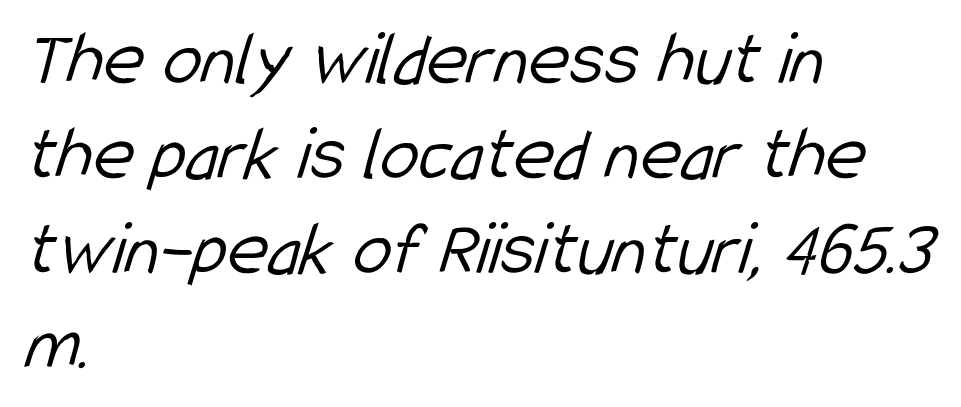
These lines are rendered in a variable-pitch font. The glyphs in this specimen are sans serif. No letter is thick-stroked: the sample isn't bold. Typeset ragged right — the left edge is the straight one. This rendering features lettering with no underline. Compared with typical body copy, the letter spacing here is the same.
